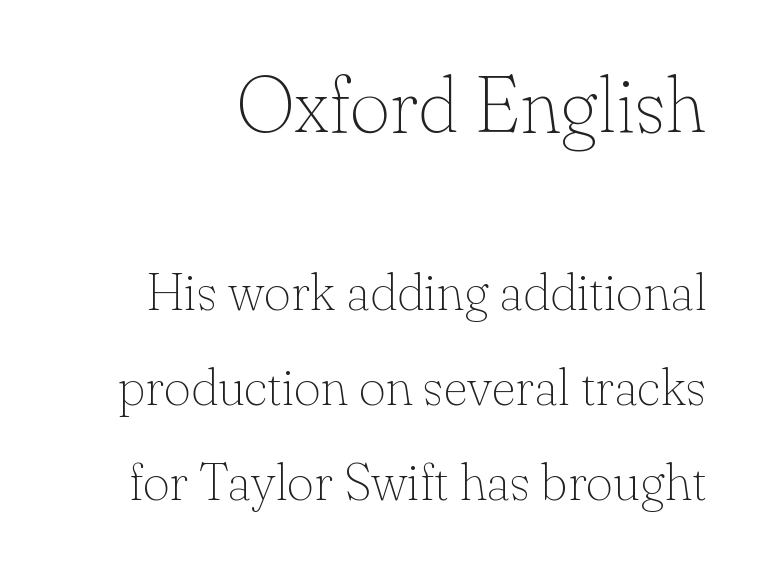
The passage shown is not bold in any degree. A typesetter would label this face a serif. Every character sits straight up, as roman type does. Lines of text with bare space underneath. Here the glyphs are tracked normally, forming tight word shapes. Think of a printed novel: that variable character pitch is what you see here.
